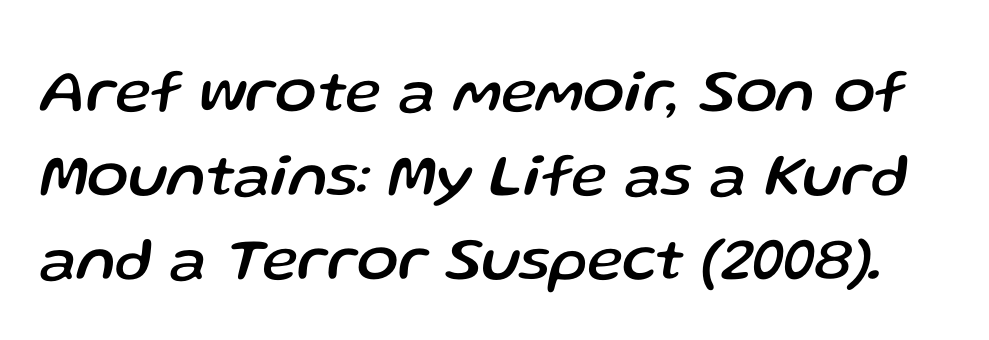
The image shows 61 px text type, italic (leaning right); set normal line spacing (1.38x), normal letter spacing, not underlined; low stroke contrast and a medium x-height.
